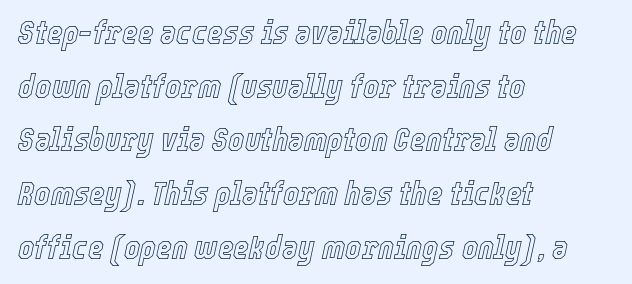
{"italic": "yes", "lean": "right", "slant_degrees": 12, "width": "condensed", "x_height": "medium", "monospaced": "no", "underline": "no", "align": "left", "line_spacing": "normal", "line_spacing_ratio": 1.58, "letter_spacing": "normal", "letter_spacing_em": 0.0, "glyph_px": 34}
